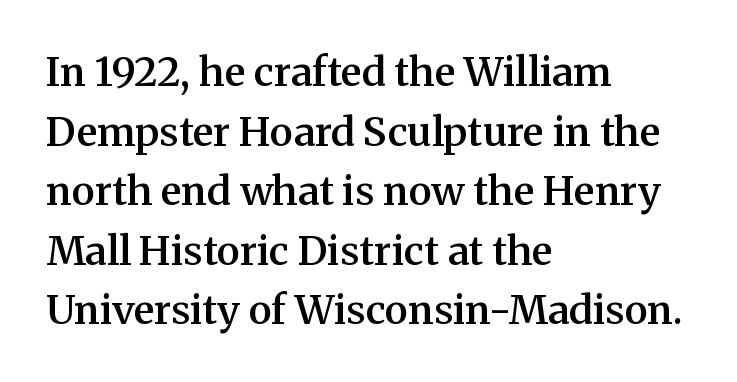
The paragraph shown leans on its left margin. Do the letters lean? They stand straight. A typesetter would call this zero additional tracking. What's the leading like? Ordinary, nothing unusual.
